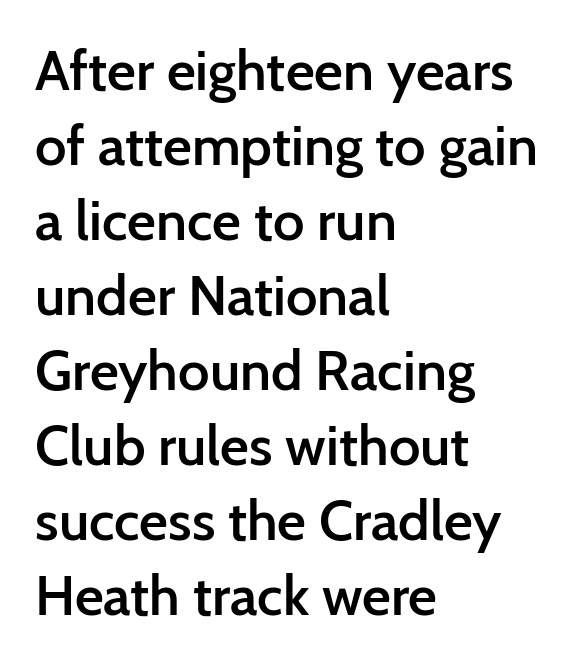
{"serif": "no", "italic": "no", "bold": "semi", "weight": "semibold", "width": "normal", "stroke_contrast": "low", "x_height": "medium", "monospaced": "no", "underline": "no", "align": "left", "line_spacing": "normal", "line_spacing_ratio": 1.34, "letter_spacing": "normal", "letter_spacing_em": 0.0, "glyph_px": 56}
